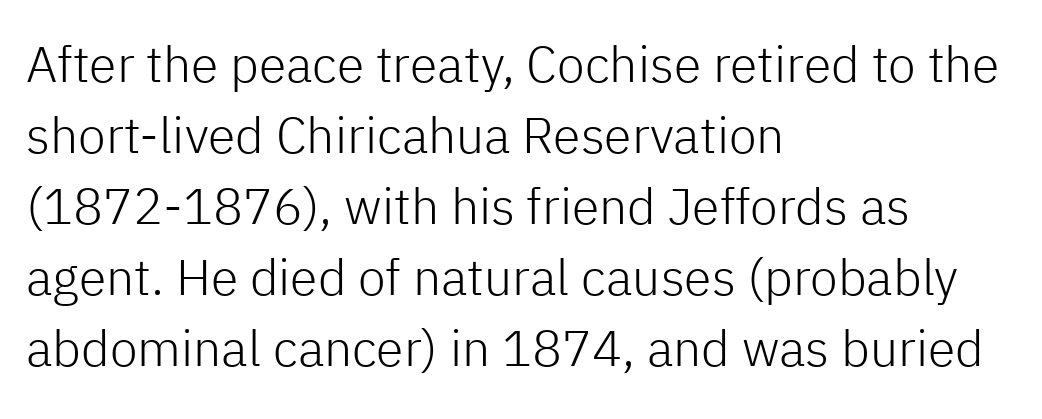
Q: Is the text bold? A: No.
Q: Is the text italic (slanted)? A: No, it is upright.
Q: Is the typeface a serif or a sans-serif typeface? A: Sans-serif.
Q: Is the text underlined? A: No.
Q: How is the paragraph aligned? A: Left-aligned.
Q: Is the spacing between letters normal or unusually wide? A: Normal.
Q: Is the spacing between lines tight, normal or loose? A: Normal.
Q: Width (condensed, normal, or wide)? A: Normal.
Q: Stroke contrast? A: Low.
Q: x-height? A: Medium.
Q: Monospaced? A: No.
